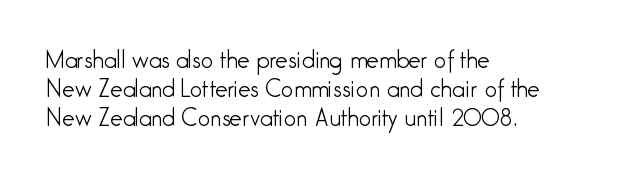
No extra ink here — the face is not bold. The ragged edge is on the right, which tells us the setting is flush left. Decoration check: the copy has no underline. Between one letter and the next there's only the usual sliver of space. No italicization has been applied; the sample stays upright. Successive baselines arrive at the customary interval.
